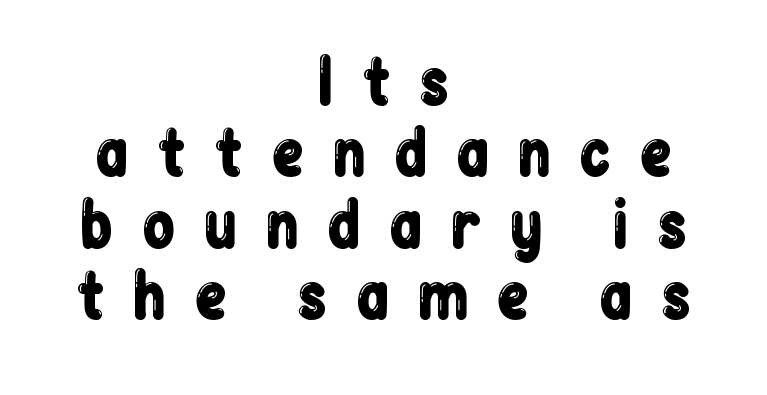
Q: Is the text italic (slanted)? A: No, it is upright.
Q: Is the typeface a serif or a sans-serif typeface? A: Sans-serif.
Q: Is the text underlined? A: No.
Q: How is the paragraph aligned? A: Centered.
Q: Is the spacing between letters normal or unusually wide? A: Unusually wide.
Q: Width (condensed, normal, or wide)? A: Condensed.
Q: Stroke contrast? A: Low.
Q: x-height? A: Medium.
Q: Monospaced? A: No.
